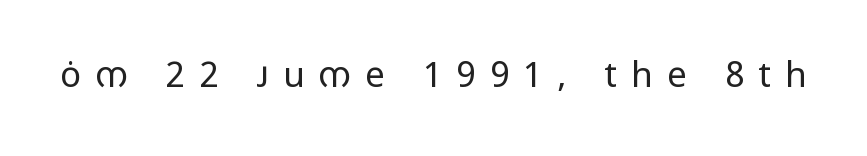
Honestly, the letter spacing is so wide it's the main thing you notice. Heft: none added — not bold. A roman cut, with each character standing at attention. Bare-footed words on every line. Does the type have serifs? No, each stem ends abruptly. Note the varied advance widths — an 'i' is clearly narrower than an 'm'.
